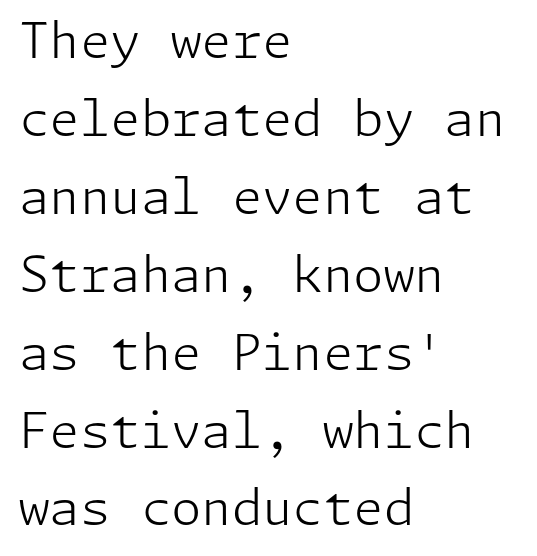
Short note: letters normally spaced. Unmarked baselines from the first word to the last. The passage shown is typeset with a sans-serif family. Casual observation: everything's shoved over to the left.
